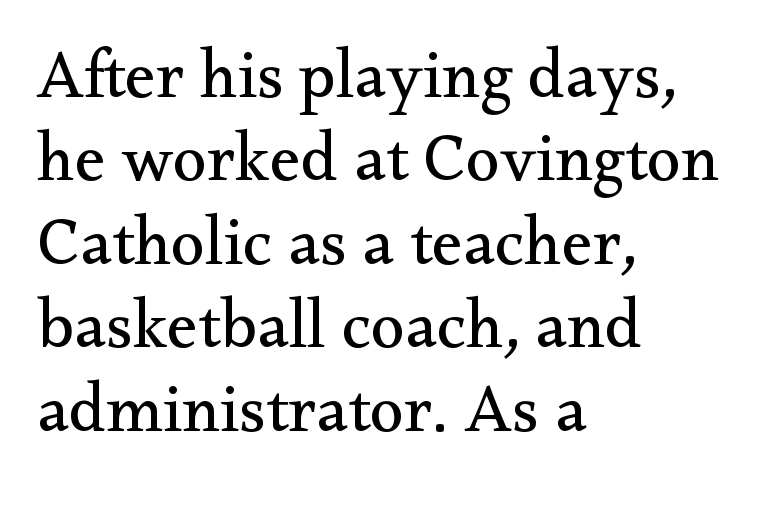
{"serif": "yes", "italic": "no", "bold": "no", "weight": "regular", "width": "normal", "stroke_contrast": "medium", "x_height": "small", "monospaced": "no", "underline": "no", "align": "left", "line_spacing_ratio": 1.21, "letter_spacing": "normal", "letter_spacing_em": 0.0, "glyph_px": 69}
